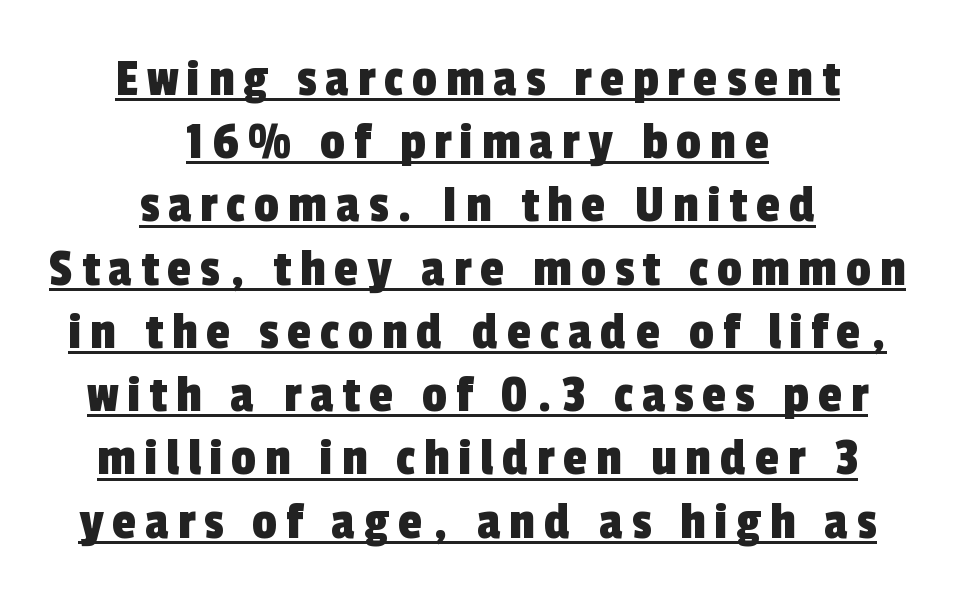
The image shows 55 px condensed sans-serif type; set centered, tight line spacing (1.15x), underlined; a medium x-height.
